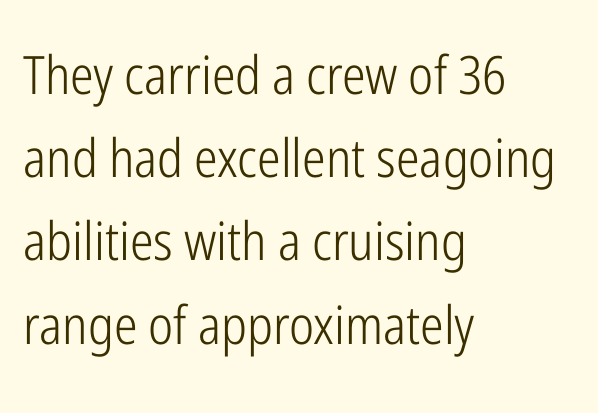
The image shows 53 px light, condensed sans-serif type, upright; set left-aligned, normal line spacing (1.57x), normal letter spacing, not underlined; low stroke contrast and a medium x-height.
